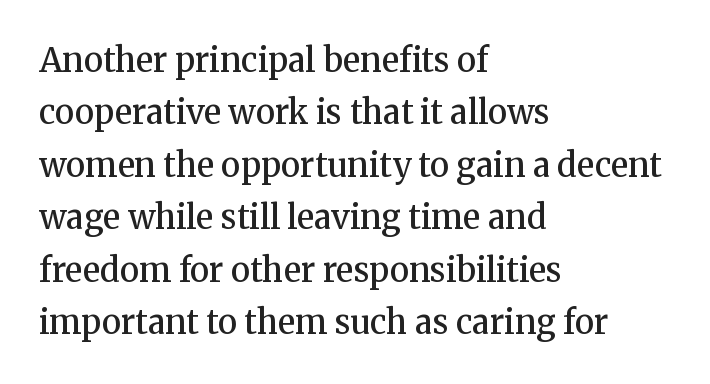
{"serif": "yes", "italic": "no", "bold": "semi", "weight": "semibold", "width": "normal", "stroke_contrast": "medium", "x_height": "medium", "monospaced": "no", "underline": "no", "align": "left", "line_spacing": "normal", "line_spacing_ratio": 1.59, "letter_spacing": "normal", "letter_spacing_em": 0.0, "glyph_px": 33}
